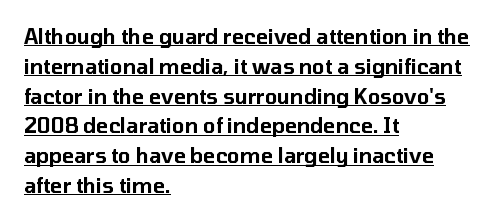
This sample uses plain, unmodified letter spacing. The line-height multiplier appears to be the usual default. The ragged edge is on the right, which tells us the setting is flush left. This sample carries an underscore along the baseline area. Does the lettering tilt? It doesn't — this is upright.
